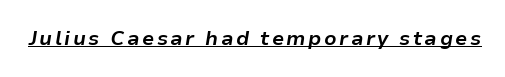
The image shows 20 px bold type, italic (leaning right); set underlined.
